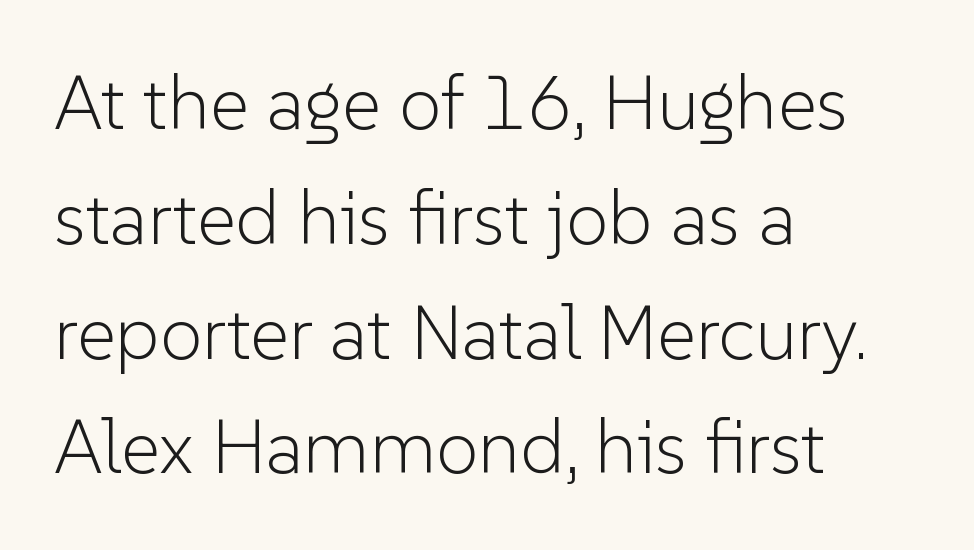
Q: Is the text bold? A: No.
Q: Is the text italic (slanted)? A: No, it is upright.
Q: Is the typeface a serif or a sans-serif typeface? A: Sans-serif.
Q: Is the text underlined? A: No.
Q: How is the paragraph aligned? A: Left-aligned.
Q: Is the spacing between letters normal or unusually wide? A: Normal.
Q: Is the spacing between lines tight, normal or loose? A: Normal.
Q: Width (condensed, normal, or wide)? A: Normal.
Q: Stroke contrast? A: Low.
Q: x-height? A: Medium.
Q: Monospaced? A: No.
